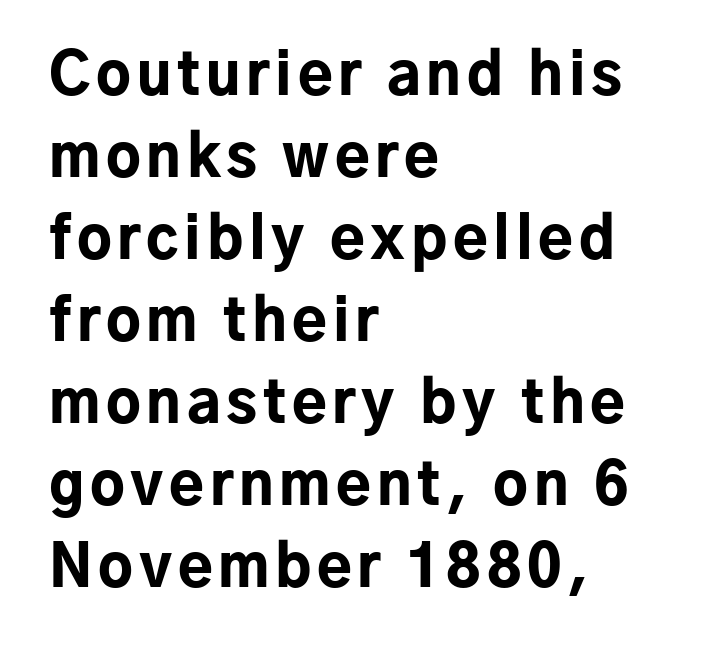
Does the weight exceed regular? Yes, all the way to bold. Alignment: flush left. Descenders are the only things crossing below the line. Font category for this specimen: sans-serif.
